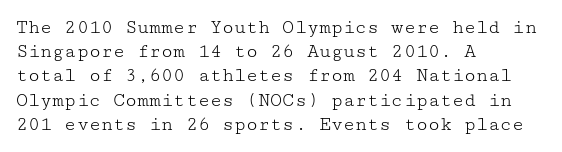
Q: Is the text bold? A: No.
Q: Is the text italic (slanted)? A: No, it is upright.
Q: Is the text underlined? A: No.
Q: How is the paragraph aligned? A: Left-aligned.
Q: Is the spacing between letters normal or unusually wide? A: Normal.
